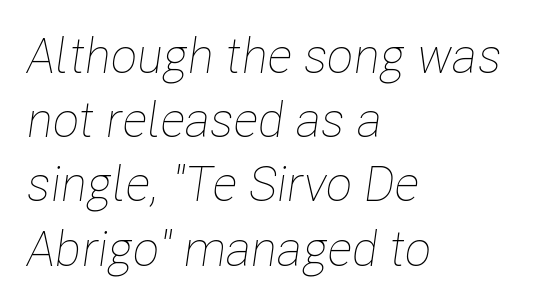
The image shows 49 px thin, condensed type, italic (leaning right); set left-aligned, normal line spacing (1.31x), normal letter spacing, not underlined; low stroke contrast and a medium x-height.
